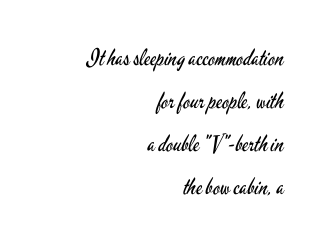
{"bold": "no", "underline": "no", "align": "right", "line_spacing_ratio": 1.87, "letter_spacing": "normal", "letter_spacing_em": 0.0, "glyph_px": 23}
